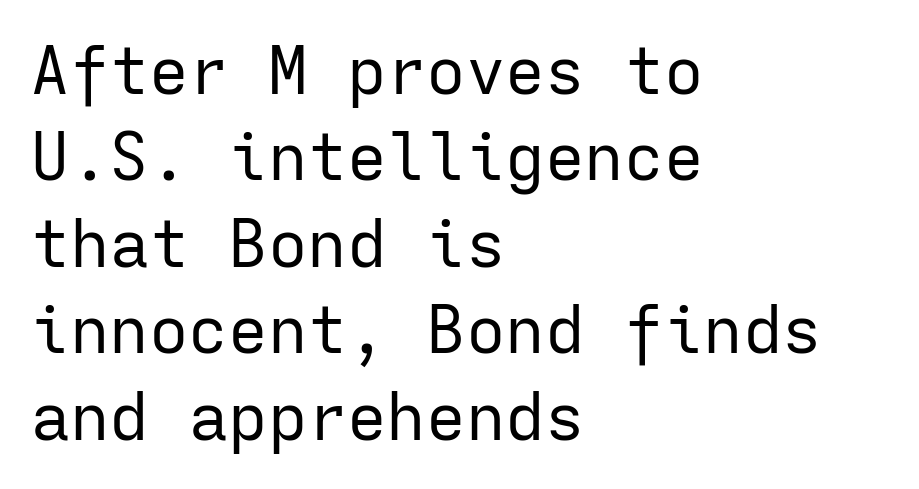
A typesetter would label this face a sans. A normal amount of white space separates one row of letters from the next. Note the uniform advance width — an 'i' takes as much space as an 'm'. Stroke mass is kept to a normal reading level or below. Posture: vertical. Bare-footed words on every line.
